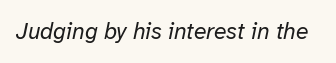
Each stroke keeps to a modest, everyday thickness or less. In terms of posture, this sample is oblique. Honestly, there is no underline to notice here at all. The horizontal fit of the characters is conventional and even.
